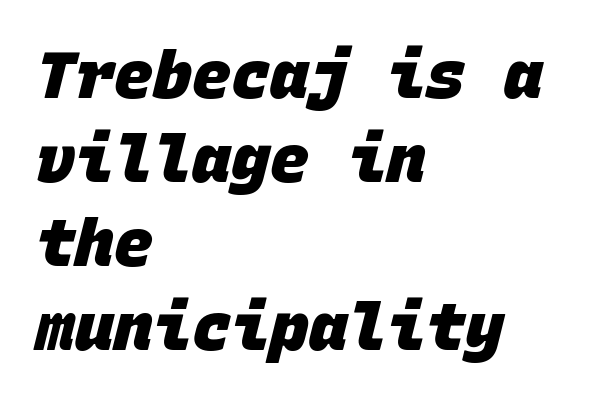
Compared with an ordinary text face, these strokes are far heavier — a full bold. The passage is arranged the way most books set body copy — flush left. The letters march in equal steps, a hallmark of fixed-pitch type. The letterforms sit shoulder to shoulder at normal distance. Summary of vertical rhythm: regular, with standard interline spacing. Anything drawn beneath the words? Only blank space.
